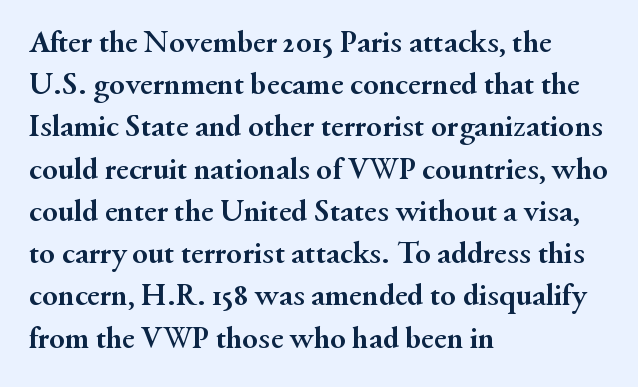
The image shows 32 px semibold serif type, upright; set left-aligned, normal line spacing (1.32x), normal letter spacing, not underlined; medium stroke contrast and a small x-height.
